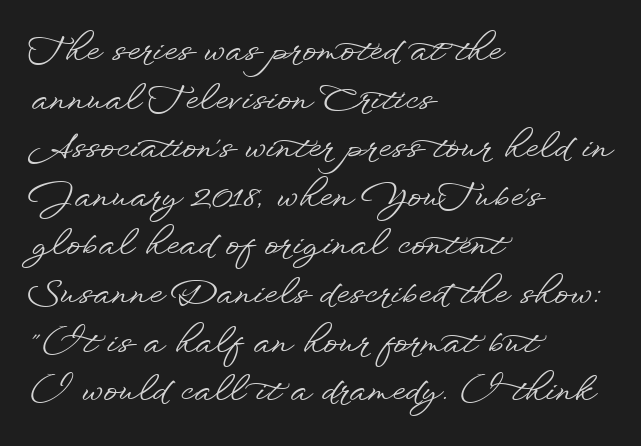
The image shows 34 px wide sans-serif type; set left-aligned, normal line spacing (1.43x), normal letter spacing, not underlined; low stroke contrast and a small x-height.
